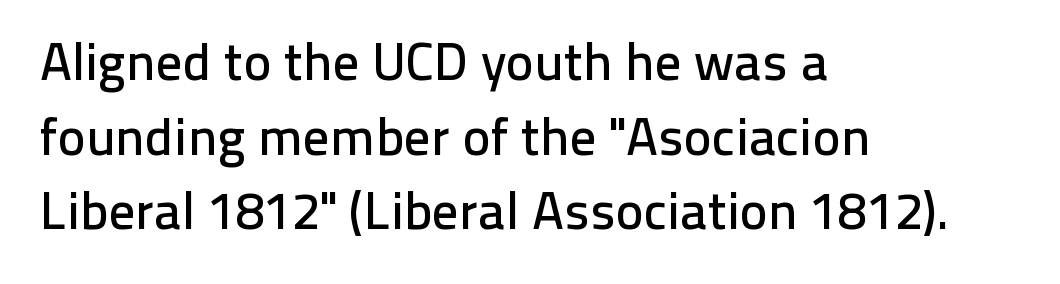
Q: Is the text italic (slanted)? A: No, it is upright.
Q: Is the typeface a serif or a sans-serif typeface? A: Sans-serif.
Q: Is the text underlined? A: No.
Q: How is the paragraph aligned? A: Left-aligned.
Q: Is the spacing between letters normal or unusually wide? A: Normal.
Q: Is the spacing between lines tight, normal or loose? A: Normal.
Q: Width (condensed, normal, or wide)? A: Normal.
Q: Stroke contrast? A: Low.
Q: x-height? A: Medium.
Q: Monospaced? A: No.
